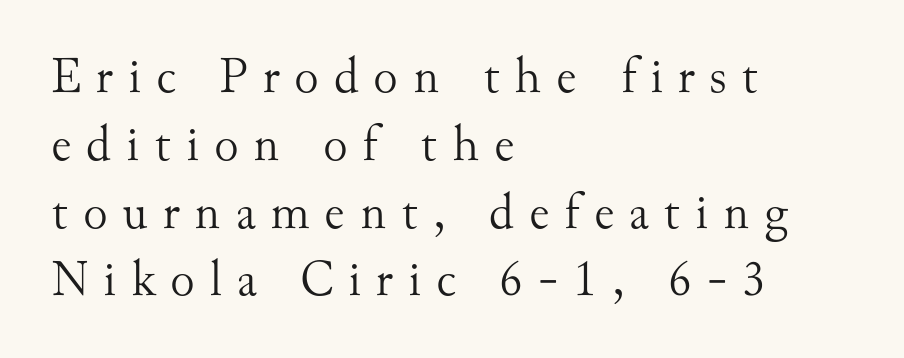
Q: Is the text bold? A: No.
Q: Is the text italic (slanted)? A: No, it is upright.
Q: Is the typeface a serif or a sans-serif typeface? A: Serif.
Q: Is the text underlined? A: No.
Q: How is the paragraph aligned? A: Left-aligned.
Q: Is the spacing between letters normal or unusually wide? A: Unusually wide.
Q: Is the spacing between lines tight, normal or loose? A: Normal.
Q: Width (condensed, normal, or wide)? A: Normal.
Q: Stroke contrast? A: Medium.
Q: x-height? A: Small.
Q: Monospaced? A: No.
